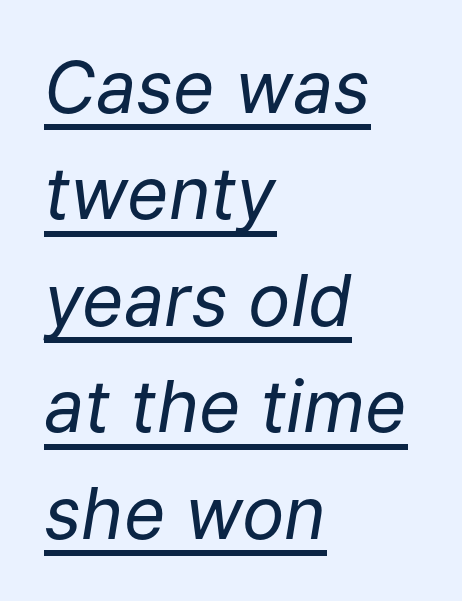
Weight class: somewhere from thin through regular. This sample carries an underscore along the baseline area. When letters slant like this, we call the style italic. Honestly, the row spacing looks completely unremarkable. The setting favours the left margin, as ordinary paragraphs usually do.
